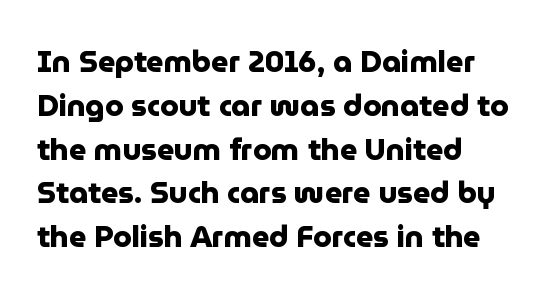
Q: Is the text bold? A: Yes.
Q: Is the text italic (slanted)? A: No, it is upright.
Q: Is the typeface a serif or a sans-serif typeface? A: Sans-serif.
Q: Is the text underlined? A: No.
Q: How is the paragraph aligned? A: Left-aligned.
Q: Is the spacing between letters normal or unusually wide? A: Normal.
Q: Is the spacing between lines tight, normal or loose? A: Normal.
Q: Width (condensed, normal, or wide)? A: Normal.
Q: Stroke contrast? A: Low.
Q: x-height? A: Medium.
Q: Monospaced? A: No.
